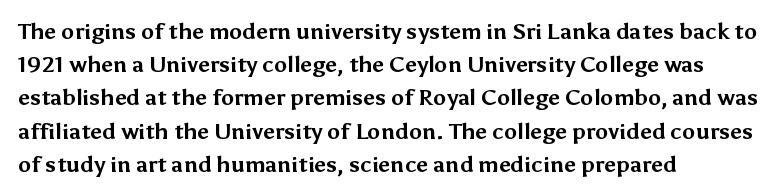
The image shows 22 px bold type, upright; set left-aligned, normal line spacing (1.51x), normal letter spacing, not underlined.
